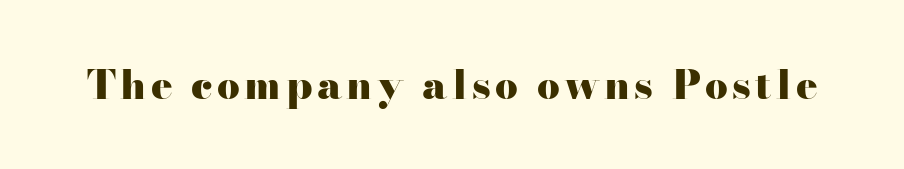
The letters advance in unequal steps, a hallmark of proportional type. Old-style or modern, the face here clearly has serifs. Posture: vertical. Bare-footed words on every line.
